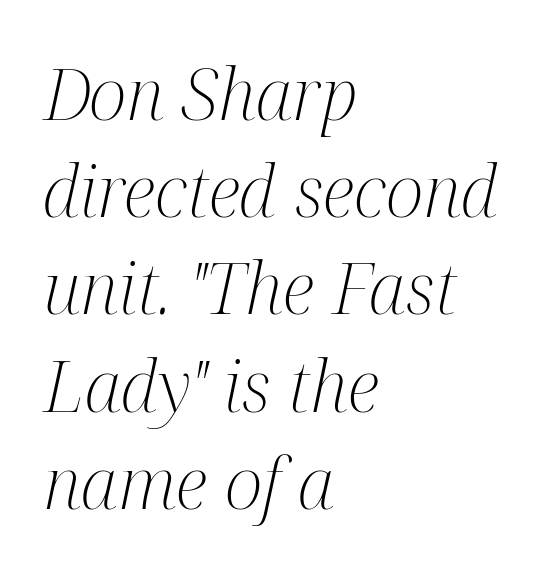
Q: Is the text bold? A: No.
Q: Is the text italic (slanted)? A: Yes, it leans right by about 12 degrees.
Q: Is the typeface a serif or a sans-serif typeface? A: Serif.
Q: Is the text underlined? A: No.
Q: How is the paragraph aligned? A: Left-aligned.
Q: Is the spacing between letters normal or unusually wide? A: Normal.
Q: Is the spacing between lines tight, normal or loose? A: Normal.
Q: Width (condensed, normal, or wide)? A: Condensed.
Q: Stroke contrast? A: Medium.
Q: x-height? A: Medium.
Q: Monospaced? A: No.
